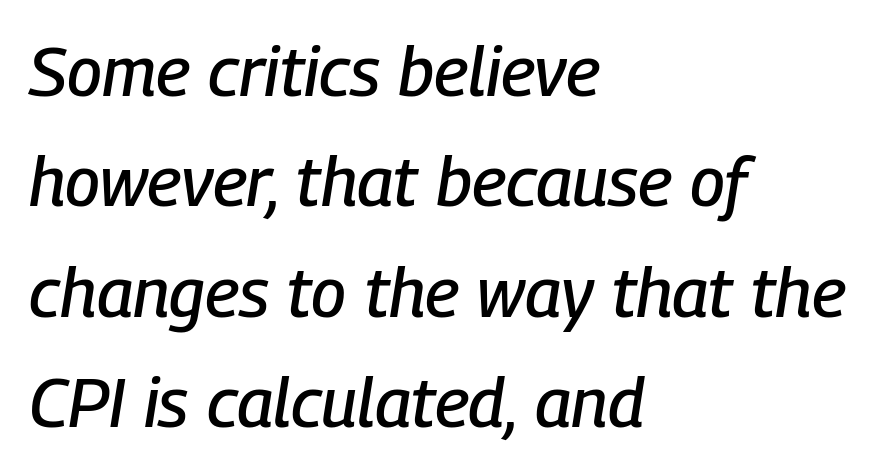
{"italic": "yes", "lean": "right", "slant_degrees": 9, "width": "condensed", "stroke_contrast": "low", "x_height": "medium", "monospaced": "no", "underline": "no", "align": "left", "line_spacing": "normal", "line_spacing_ratio": 1.6, "letter_spacing": "normal", "letter_spacing_em": 0.0, "glyph_px": 69}
